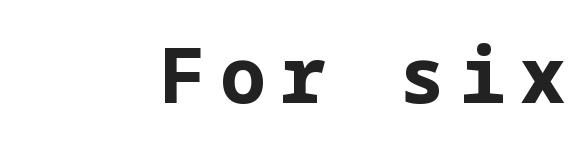
Q: Is the text bold? A: Yes.
Q: Is the text italic (slanted)? A: No, it is upright.
Q: Is the typeface a serif or a sans-serif typeface? A: Sans-serif.
Q: Is the text underlined? A: No.
Q: How is the paragraph aligned? A: Right-aligned.
Q: Width (condensed, normal, or wide)? A: Normal.
Q: Stroke contrast? A: Low.
Q: x-height? A: Medium.
